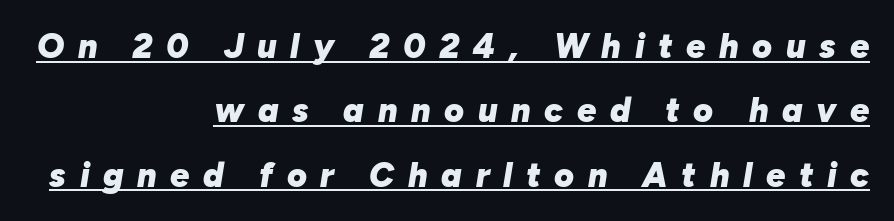
The face used here has the dense, thick strokes of a bold. Each word looks stretched out because of the extra space between its letters. Is this a fixed-width face? No — the glyphs have proportional, varying widths. Notice how the passage keeps a crisp vertical edge on the right only.
